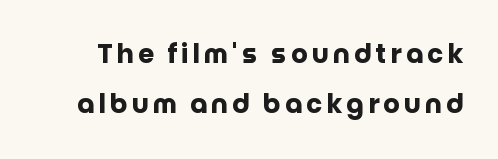
Q: Is the text bold? A: Yes.
Q: Is the text italic (slanted)? A: No, it is upright.
Q: Is the text underlined? A: No.
Q: Is the spacing between lines tight, normal or loose? A: Loose.
